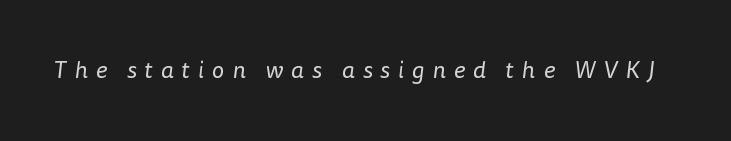
The image shows 24 px text type; set unusually wide letter spacing (+0.33 em), not underlined.
